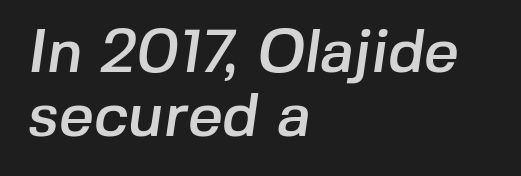
The image shows 61 px sans-serif type; set left-aligned, tight line spacing (1.05x), normal letter spacing, not underlined; low stroke contrast and a medium x-height.
